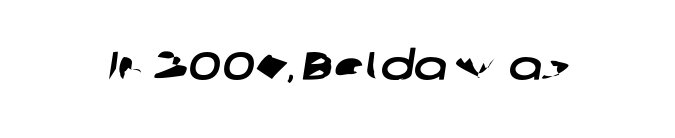
{"serif": "no", "width": "wide", "stroke_contrast": "low", "x_height": "medium", "monospaced": "no", "underline": "no", "letter_spacing": "normal", "letter_spacing_em": 0.0, "glyph_px": 40}
